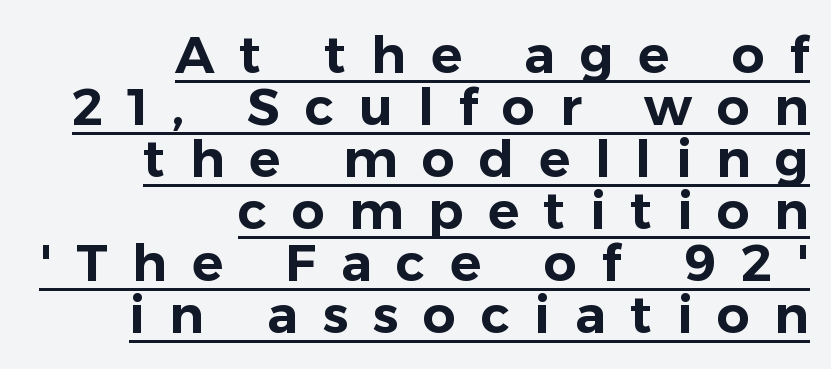
Q: Is the text italic (slanted)? A: No, it is upright.
Q: Is the typeface a serif or a sans-serif typeface? A: Sans-serif.
Q: Is the text underlined? A: Yes.
Q: How is the paragraph aligned? A: Right-aligned.
Q: Is the spacing between letters normal or unusually wide? A: Unusually wide.
Q: Is the spacing between lines tight, normal or loose? A: Tight.
Q: Width (condensed, normal, or wide)? A: Normal.
Q: Stroke contrast? A: Low.
Q: x-height? A: Medium.
Q: Monospaced? A: No.
